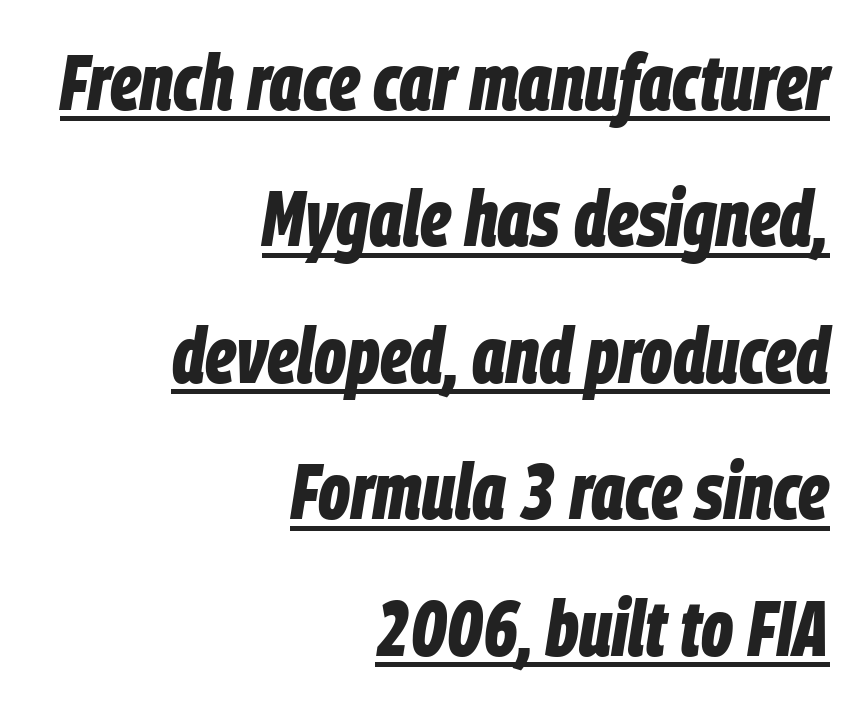
Does the lettering tilt? It does — this is italic. Nobody touched the tracking dial on this one. These lines are rendered in a variable-pitch font. What weight is shown? A full bold with thick strokes. The specimen includes a rule beneath the text block's lines. Line endings align vertically; line beginnings do not.
